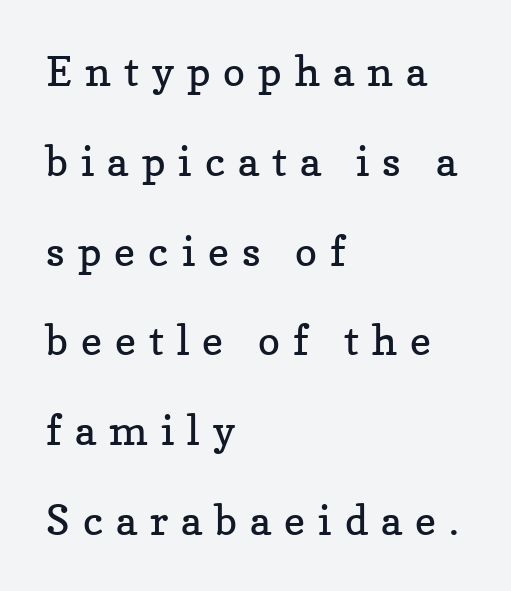
The image shows 41 px regular-weight serif type, upright; set left-aligned, loose line spacing (2.19x), unusually wide letter spacing (+0.32 em), not underlined; low stroke contrast and a medium x-height.
